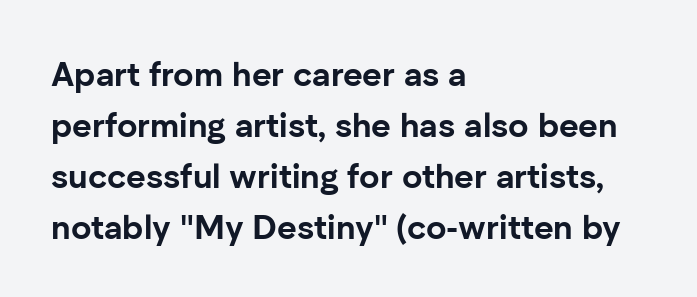
The rendering uses natural spacing where letterforms have individual widths. Nobody touched the tracking dial on this one. The rendering uses a moderate line-height, typical for paragraphs. Heavy-handed strokes throughout: this text is bold.
